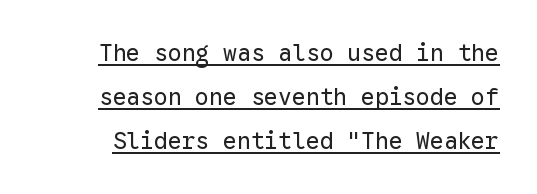
Q: Is the text bold? A: No.
Q: Is the text italic (slanted)? A: No, it is upright.
Q: Is the text underlined? A: Yes.
Q: Is the spacing between letters normal or unusually wide? A: Normal.
Q: Is the spacing between lines tight, normal or loose? A: Loose.
